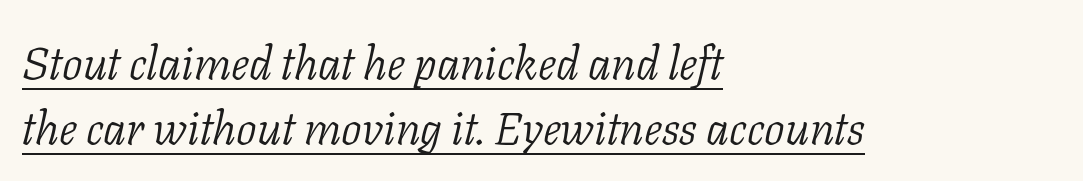
The image shows 46 px light serif type, italic (leaning right); set left-aligned, normal line spacing (1.41x), normal letter spacing, underlined; low stroke contrast and a medium x-height.
